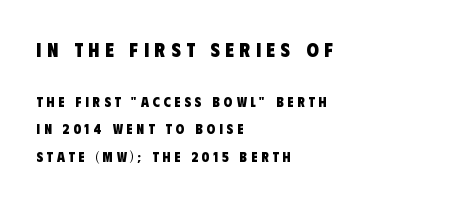
Honestly, there is no underline to notice here at all. The passage shown is emphatically bold. These lines are set flush left with a ragged right edge. Airy leading. Typesetter's note — upper block bumped up in size, lower block left smaller.
